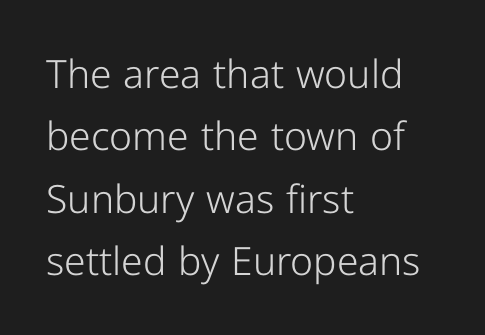
{"serif": "no", "italic": "no", "bold": "no", "weight": "light", "width": "normal", "stroke_contrast": "low", "x_height": "medium", "monospaced": "no", "underline": "no", "align": "left", "line_spacing": "normal", "line_spacing_ratio": 1.6, "letter_spacing": "normal", "letter_spacing_em": 0.0, "glyph_px": 39}
